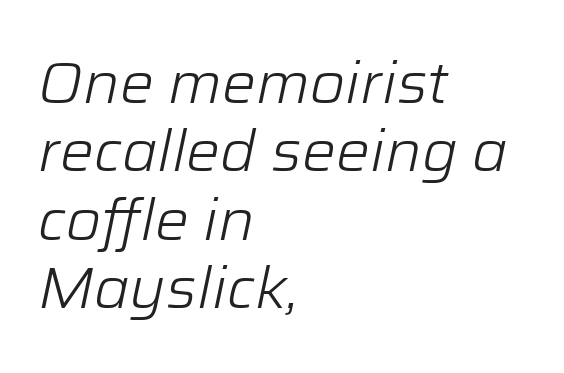
Q: Is the text bold? A: No.
Q: Is the text italic (slanted)? A: Yes, it leans right by about 12 degrees.
Q: Is the text underlined? A: No.
Q: How is the paragraph aligned? A: Left-aligned.
Q: Is the spacing between letters normal or unusually wide? A: Normal.
Q: Width (condensed, normal, or wide)? A: Normal.
Q: Stroke contrast? A: Low.
Q: x-height? A: Medium.
Q: Monospaced? A: No.
